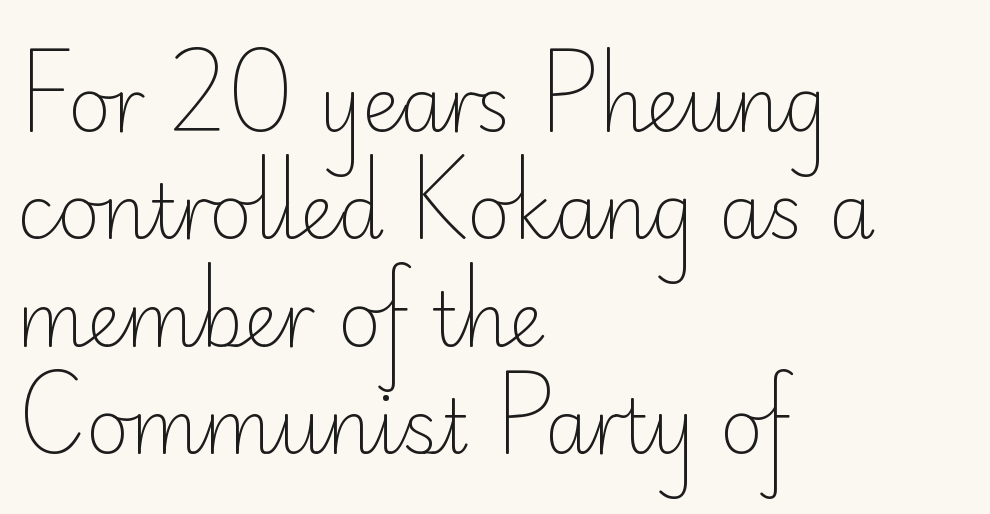
Underlining? Definitely not there. Regular leading. Unbolded letterforms with no extra heft. The letters advance in unequal steps, a hallmark of proportional type. The typography opts for an upright posture over an oblique one. Check where the strokes stop: nothing finishes them off — pure sans.
